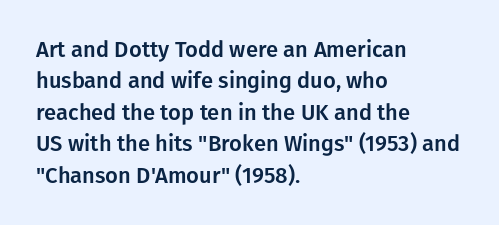
Q: Is the text italic (slanted)? A: No, it is upright.
Q: Is the text underlined? A: No.
Q: How is the paragraph aligned? A: Left-aligned.
Q: Is the spacing between letters normal or unusually wide? A: Normal.
Q: Is the spacing between lines tight, normal or loose? A: Normal.
